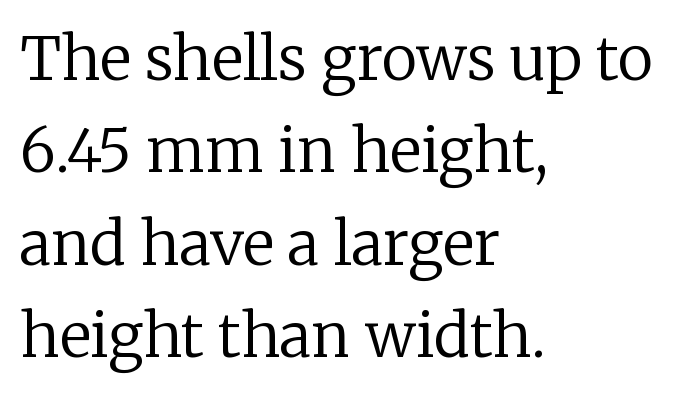
A normal amount of white space separates one row of letters from the next. Descender tails drop into unmarked territory. Caption: face not bold, strokes unweighted. Looks like regular typesetting: each glyph gets only the width it needs. The designer went with a serif here, giving each stem small feet.
